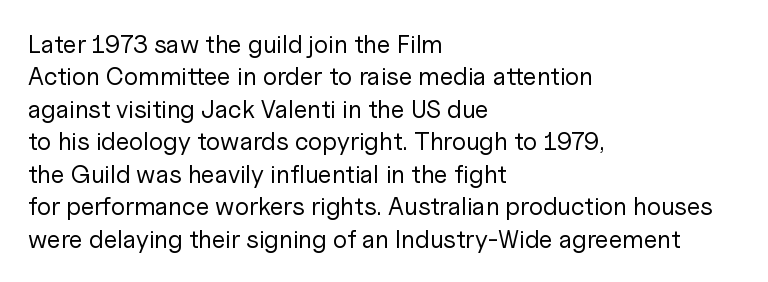
Q: Is the text bold? A: No.
Q: Is the text italic (slanted)? A: No, it is upright.
Q: Is the text underlined? A: No.
Q: How is the paragraph aligned? A: Left-aligned.
Q: Is the spacing between letters normal or unusually wide? A: Normal.
Q: Is the spacing between lines tight, normal or loose? A: Normal.
